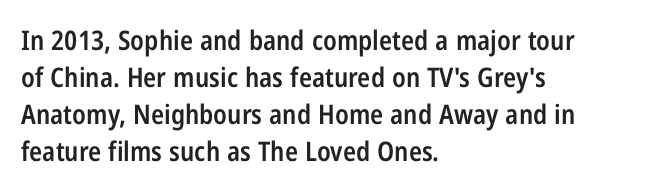
{"italic": "no", "bold": "semi", "underline": "no", "align": "left", "line_spacing": "normal", "line_spacing_ratio": 1.37, "letter_spacing": "normal", "letter_spacing_em": 0.0, "glyph_px": 27}
